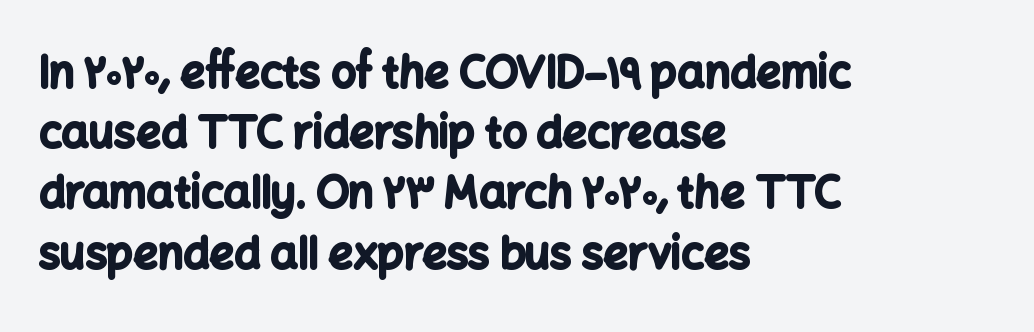
The image shows 43 px bold sans-serif type, upright; set left-aligned, normal line spacing (1.4x), normal letter spacing, not underlined; low stroke contrast and a medium x-height.
